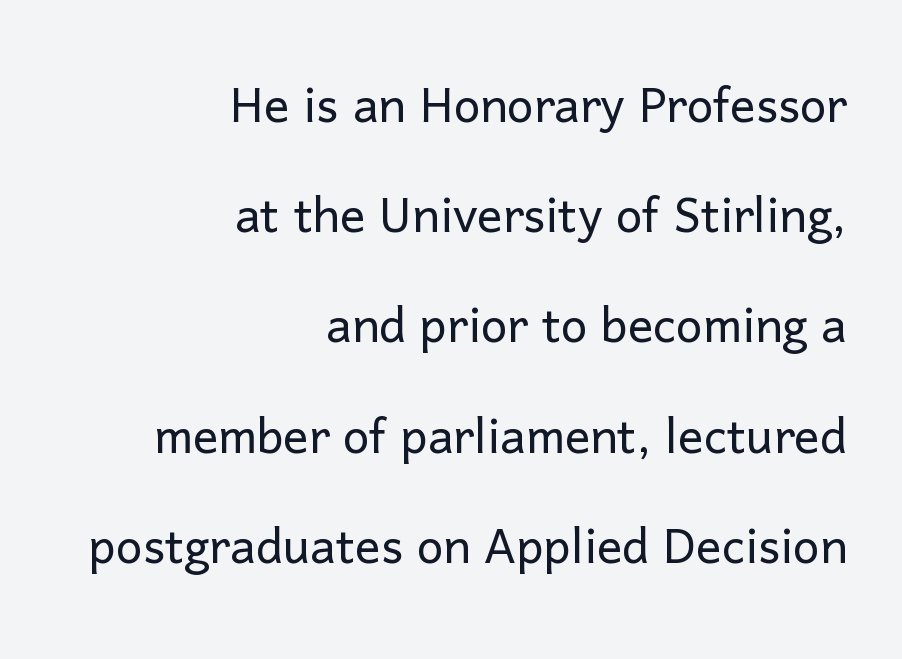
Anything drawn beneath the words? Only blank space. Regarding serifs, this sample does without them. You could not count columns in this text — the font is proportionally spaced. Each line ends at the same right margin while the left side varies.
